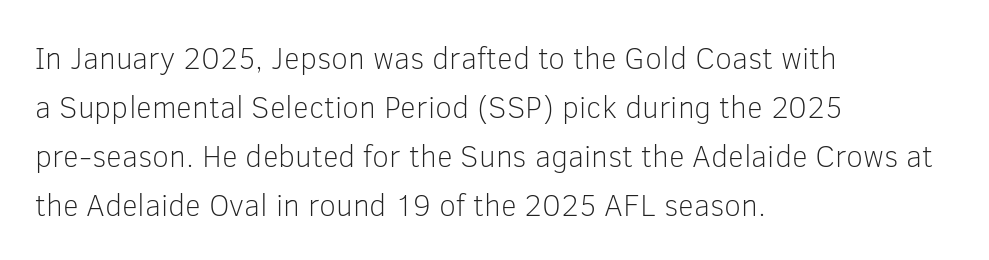
The image shows 31 px light sans-serif type, upright; set left-aligned, normal line spacing (1.58x), normal letter spacing, not underlined; low stroke contrast and a medium x-height.
